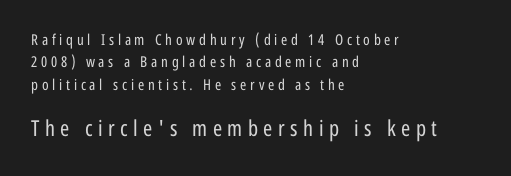
Q: Is the text bold? A: No.
Q: Is the text italic (slanted)? A: No, it is upright.
Q: Is the text underlined? A: No.
Q: How is the paragraph aligned? A: Left-aligned.
Q: Is the spacing between letters normal or unusually wide? A: Unusually wide.
Q: Is the spacing between lines tight, normal or loose? A: Normal.
Q: Which block of text is set in a larger size, the first (top) or the second (bottom)? A: The second (bottom) one.
